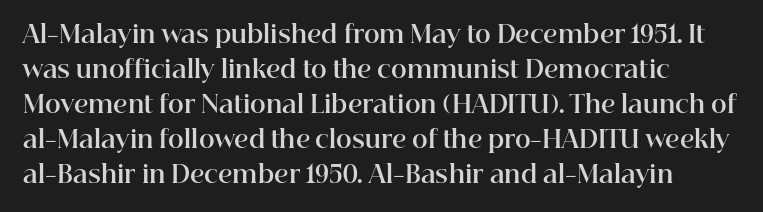
{"italic": "no", "bold": "yes", "underline": "no", "line_spacing": "normal", "line_spacing_ratio": 1.46, "letter_spacing": "normal", "letter_spacing_em": 0.0, "glyph_px": 24}
